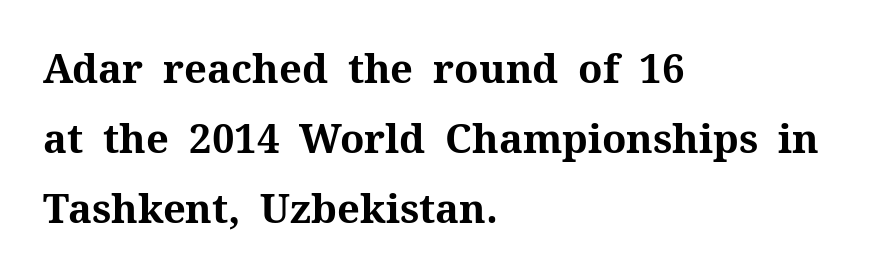
Q: Is the text bold? A: Yes.
Q: Is the text italic (slanted)? A: No, it is upright.
Q: Is the typeface a serif or a sans-serif typeface? A: Serif.
Q: Is the text underlined? A: No.
Q: How is the paragraph aligned? A: Left-aligned.
Q: Is the spacing between letters normal or unusually wide? A: Normal.
Q: Width (condensed, normal, or wide)? A: Normal.
Q: Stroke contrast? A: Medium.
Q: x-height? A: Medium.
Q: Monospaced? A: No.
